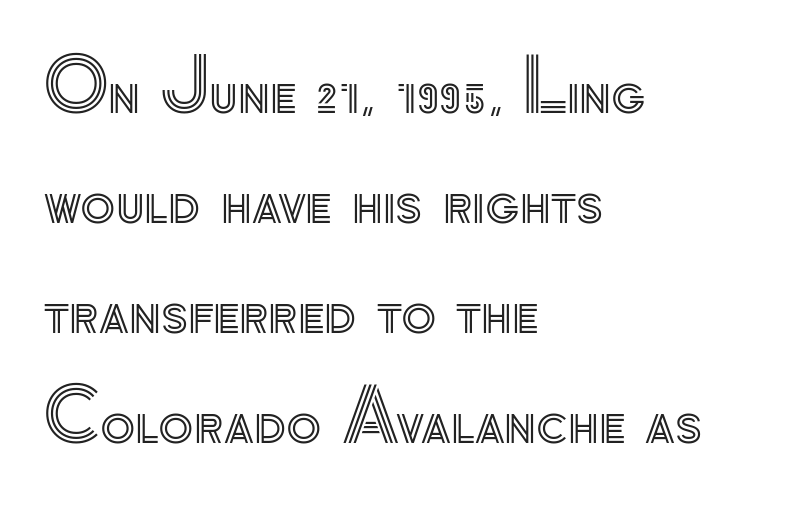
{"italic": "no", "width": "normal", "x_height": "small", "monospaced": "no", "underline": "no", "align": "left", "line_spacing": "normal", "line_spacing_ratio": 1.53, "letter_spacing": "normal", "letter_spacing_em": 0.0, "glyph_px": 72}
